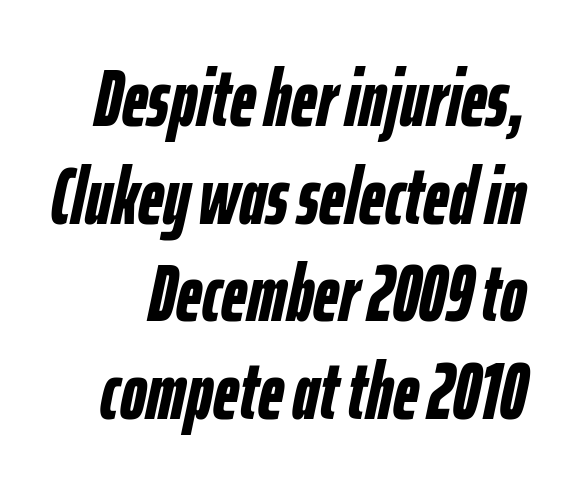
Q: Is the text bold? A: Yes.
Q: Is the text italic (slanted)? A: Yes, it leans right by about 12 degrees.
Q: Is the text underlined? A: No.
Q: Is the spacing between letters normal or unusually wide? A: Normal.
Q: Width (condensed, normal, or wide)? A: Condensed.
Q: Stroke contrast? A: Low.
Q: x-height? A: Medium.
Q: Monospaced? A: No.
